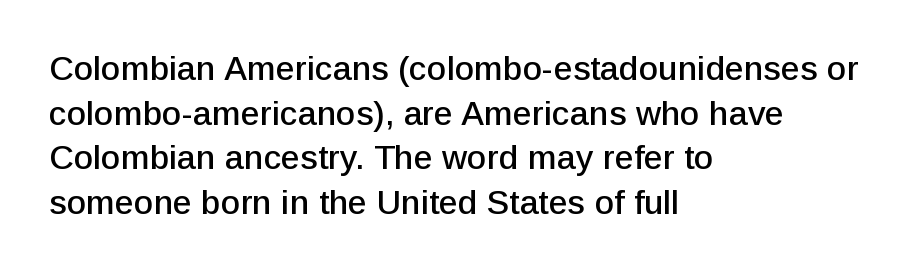
The passage shown is typeset with a sans-serif family. Character widths vary here, with narrow letters taking less room than wide ones. Vertically, the passage feels balanced, rows spaced as you'd expect. Between one letter and the next there's only the usual sliver of space. These lines stack with their left ends in a neat column. In terms of posture, this sample is upright.
